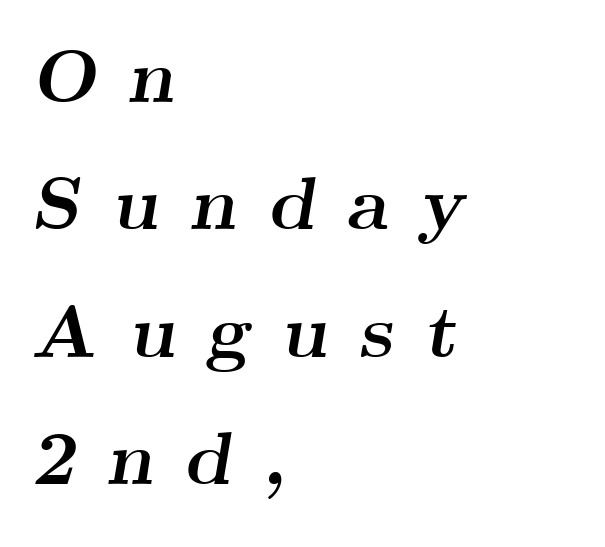
{"serif": "yes", "italic": "yes", "lean": "right", "slant_degrees": 9, "bold": "yes", "weight": "semibold", "width": "wide", "stroke_contrast": "medium", "x_height": "small", "monospaced": "no", "underline": "no", "align": "left", "line_spacing": "normal", "line_spacing_ratio": 1.7, "letter_spacing": "wide", "letter_spacing_em": 0.41, "glyph_px": 75}
